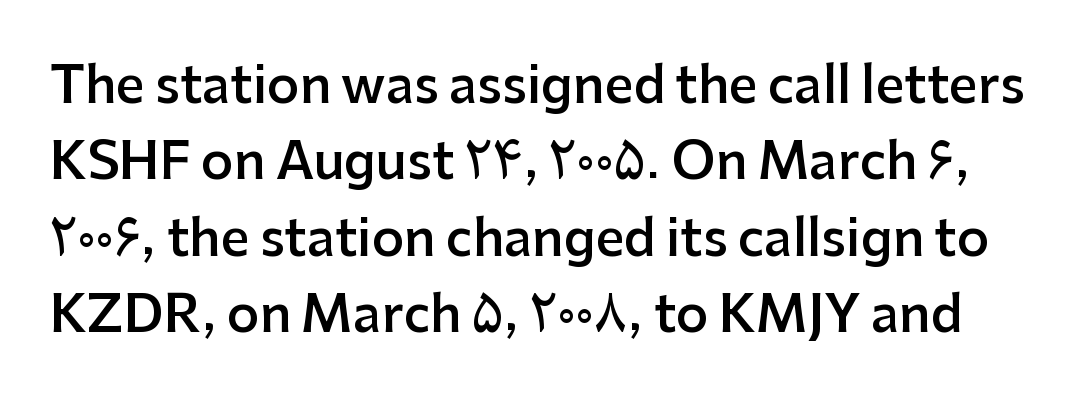
Q: Is the text bold? A: Semi-bold.
Q: Is the text italic (slanted)? A: No, it is upright.
Q: Is the typeface a serif or a sans-serif typeface? A: Sans-serif.
Q: Is the text underlined? A: No.
Q: Is the spacing between letters normal or unusually wide? A: Normal.
Q: Is the spacing between lines tight, normal or loose? A: Normal.
Q: Width (condensed, normal, or wide)? A: Normal.
Q: Stroke contrast? A: Low.
Q: x-height? A: Medium.
Q: Monospaced? A: No.
